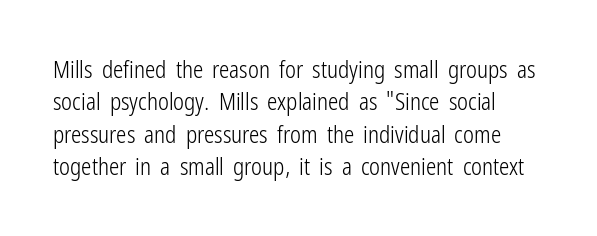
Students, observe: this is what conventionally led text looks like. The face used here is rendered with its standard letterfit. The font's upright variant was chosen for this text. Clear beneath every line of the passage. The letters look calm and open, with moderate or lighter stems.
